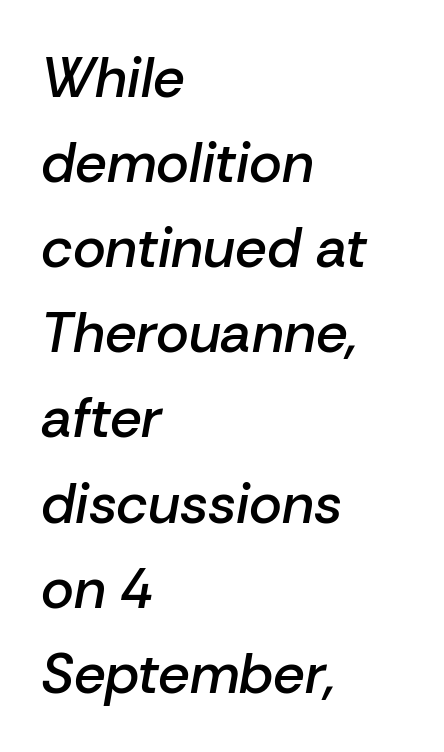
In terms of leading, this rendering sits right in the middle. The letters are slanted; this is an italic face. In terms of weight, the rendering is demibold, just under bold. In CSS terms this would be text-align: left. The string is rendered with underlining switched off. Glyph-to-glyph distance matches everyday printed text.
